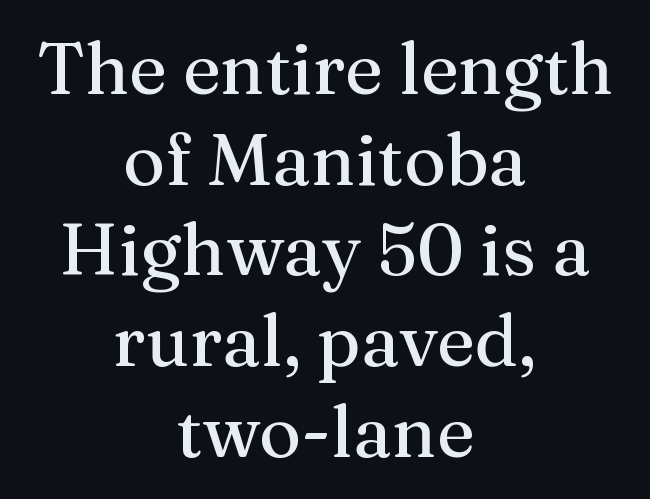
{"serif": "yes", "italic": "no", "width": "normal", "stroke_contrast": "medium", "x_height": "medium", "monospaced": "no", "underline": "no", "align": "center", "line_spacing": "normal", "line_spacing_ratio": 1.26, "letter_spacing": "normal", "letter_spacing_em": 0.0, "glyph_px": 72}
